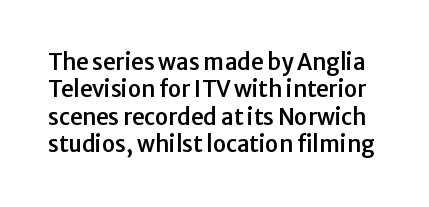
The image shows 22 px text type, upright; set normal line spacing (1.25x), normal letter spacing, not underlined.
